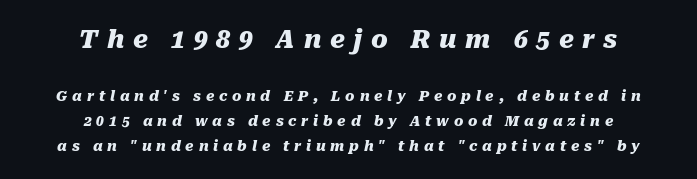
Q: Is the text bold? A: Yes.
Q: Is the text italic (slanted)? A: Yes, it leans right by about 10 degrees.
Q: Is the text underlined? A: No.
Q: How is the paragraph aligned? A: Centered.
Q: Is the spacing between letters normal or unusually wide? A: Unusually wide.
Q: Which block of text is set in a larger size, the first (top) or the second (bottom)? A: The first (top) one.
